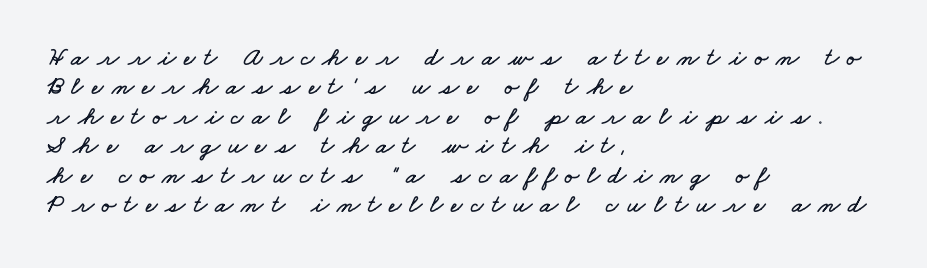
The image shows 26 px text type; set left-aligned, tight line spacing (1.13x), unusually wide letter spacing (+0.31 em), not underlined.
